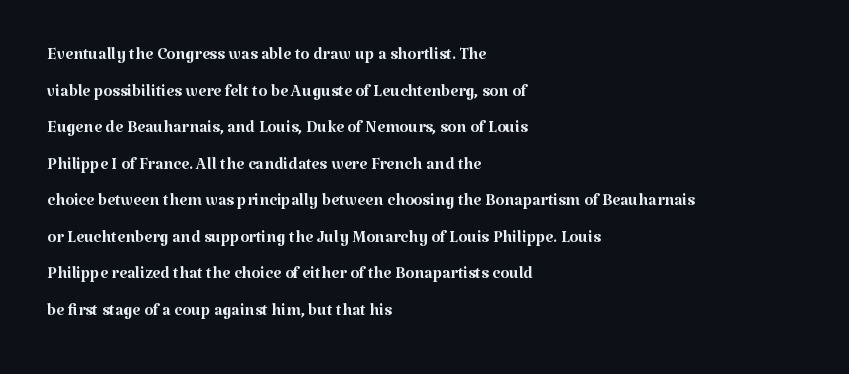
Q: Is the text bold? A: No.
Q: Is the text italic (slanted)? A: No, it is upright.
Q: Is the text underlined? A: No.
Q: How is the paragraph aligned? A: Left-aligned.
Q: Is the spacing between letters normal or unusually wide? A: Normal.
Q: Is the spacing between lines tight, normal or loose? A: Normal.
